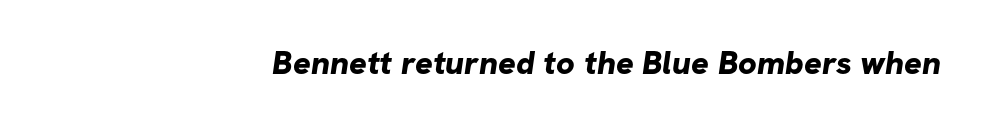
The image shows 33 px bold sans-serif type; set right-aligned, normal letter spacing, not underlined; low stroke contrast and a medium x-height.
